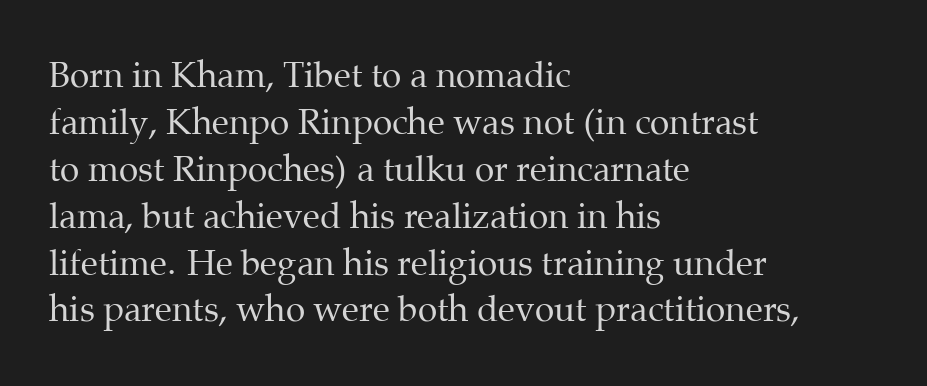
Q: Is the text bold? A: No.
Q: Is the text italic (slanted)? A: No, it is upright.
Q: Is the typeface a serif or a sans-serif typeface? A: Serif.
Q: Is the text underlined? A: No.
Q: How is the paragraph aligned? A: Left-aligned.
Q: Is the spacing between letters normal or unusually wide? A: Normal.
Q: Is the spacing between lines tight, normal or loose? A: Normal.
Q: Width (condensed, normal, or wide)? A: Normal.
Q: Stroke contrast? A: Medium.
Q: x-height? A: Medium.
Q: Monospaced? A: No.
